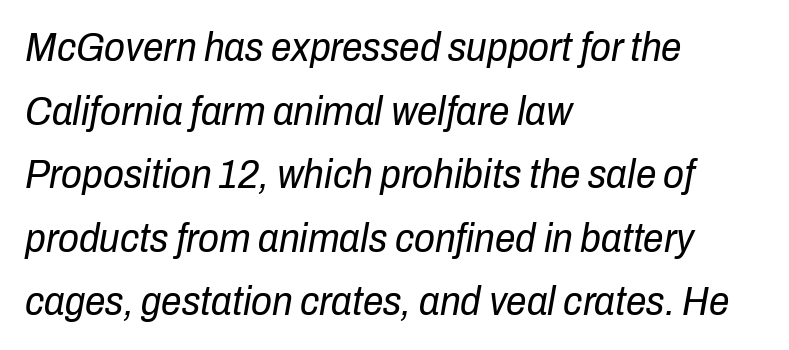
The image shows 41 px regular-weight, condensed type, italic (leaning right); set left-aligned, normal line spacing (1.55x), normal letter spacing, not underlined; low stroke contrast and a medium x-height.
